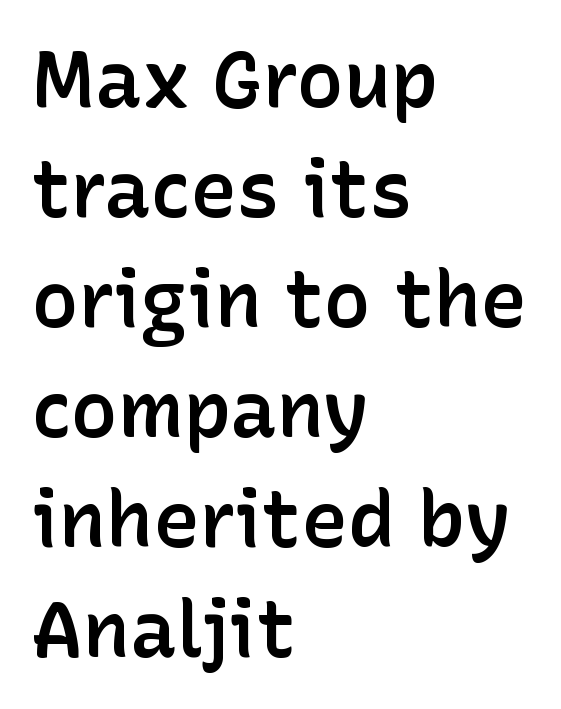
Q: Is the text bold? A: Semi-bold.
Q: Is the text italic (slanted)? A: No, it is upright.
Q: Is the typeface a serif or a sans-serif typeface? A: Sans-serif.
Q: Is the text underlined? A: No.
Q: How is the paragraph aligned? A: Left-aligned.
Q: Is the spacing between letters normal or unusually wide? A: Normal.
Q: Is the spacing between lines tight, normal or loose? A: Normal.
Q: Width (condensed, normal, or wide)? A: Normal.
Q: Stroke contrast? A: Low.
Q: x-height? A: Medium.
Q: Monospaced? A: No.
